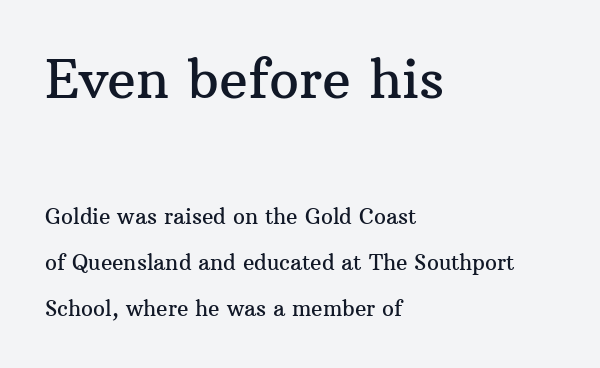
Q: Is the text italic (slanted)? A: No, it is upright.
Q: Is the typeface a serif or a sans-serif typeface? A: Serif.
Q: Is the text underlined? A: No.
Q: How is the paragraph aligned? A: Left-aligned.
Q: Is the spacing between letters normal or unusually wide? A: Normal.
Q: Is the spacing between lines tight, normal or loose? A: Loose.
Q: Which block of text is set in a larger size, the first (top) or the second (bottom)? A: The first (top) one.
Q: Width (condensed, normal, or wide)? A: Normal.
Q: Stroke contrast? A: Medium.
Q: x-height? A: Medium.
Q: Monospaced? A: No.
